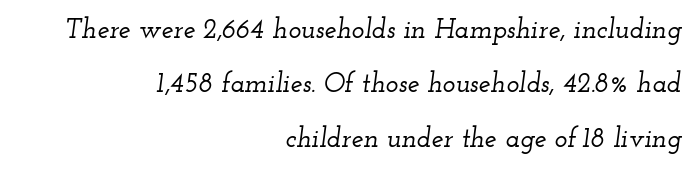
The image shows 27 px text type, italic (leaning right); set right-aligned, loose line spacing (2.01x), normal letter spacing, not underlined.
